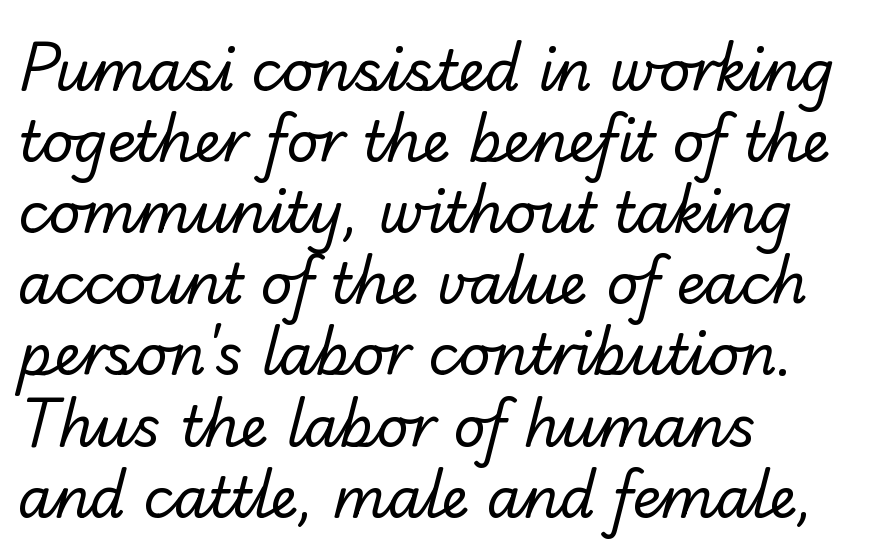
Q: Is the text bold? A: No.
Q: Is the typeface a serif or a sans-serif typeface? A: Sans-serif.
Q: Is the text underlined? A: No.
Q: How is the paragraph aligned? A: Left-aligned.
Q: Is the spacing between letters normal or unusually wide? A: Normal.
Q: Is the spacing between lines tight, normal or loose? A: Normal.
Q: Width (condensed, normal, or wide)? A: Normal.
Q: Stroke contrast? A: Low.
Q: x-height? A: Small.
Q: Monospaced? A: No.
